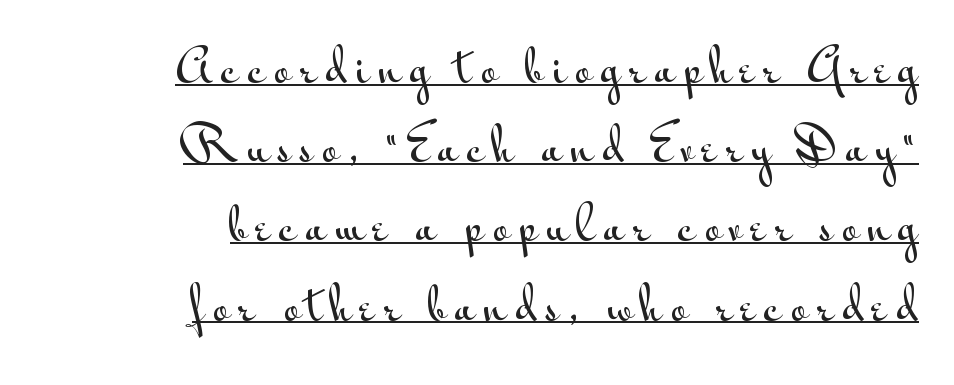
Q: Is the text italic (slanted)? A: Yes.
Q: Is the typeface a serif or a sans-serif typeface? A: Sans-serif.
Q: Is the text underlined? A: Yes.
Q: How is the paragraph aligned? A: Right-aligned.
Q: Is the spacing between letters normal or unusually wide? A: Unusually wide.
Q: Width (condensed, normal, or wide)? A: Wide.
Q: Stroke contrast? A: Medium.
Q: x-height? A: Small.
Q: Monospaced? A: No.
